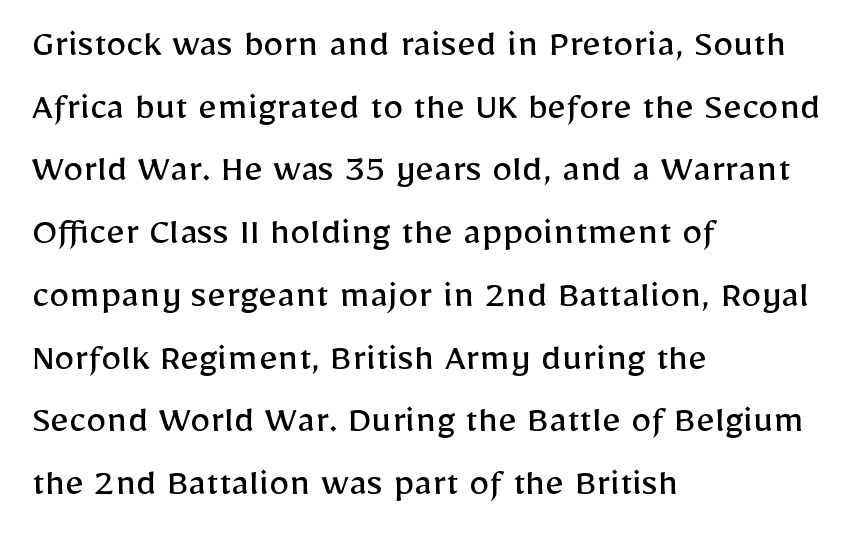
The image shows 41 px regular-weight sans-serif type, upright; set left-aligned, normal line spacing (1.53x), normal letter spacing, not underlined; low stroke contrast and a medium x-height.
